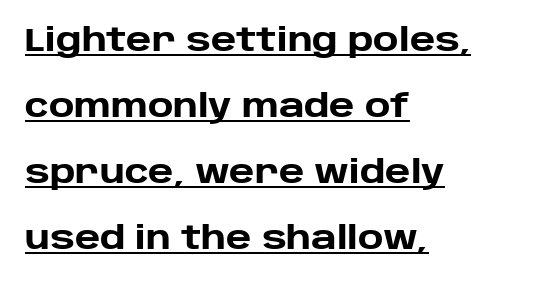
The image shows 32 px heavy sans-serif type, upright; set left-aligned, loose line spacing (2.06x), normal letter spacing, underlined; low stroke contrast and a large x-height.
